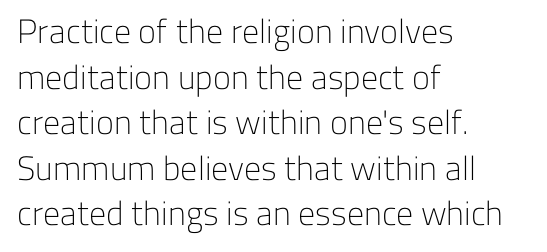
{"serif": "no", "italic": "no", "bold": "no", "weight": "light", "width": "normal", "stroke_contrast": "low", "x_height": "medium", "monospaced": "no", "underline": "no", "align": "left", "line_spacing": "normal", "line_spacing_ratio": 1.34, "letter_spacing": "normal", "letter_spacing_em": 0.0, "glyph_px": 34}
